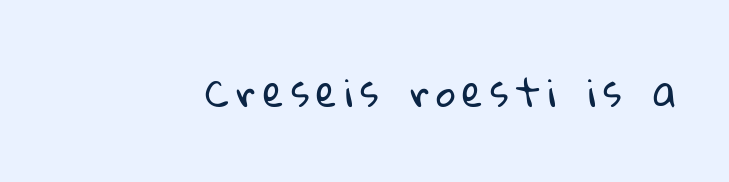
The image shows 38 px regular-weight sans-serif type; set not underlined; low stroke contrast and a medium x-height.
